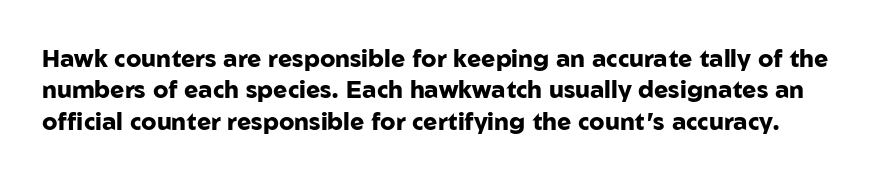
No italicization has been applied; the sample stays upright. A normal amount of white space separates one row of letters from the next. Rule under the text: the space is simply empty. Students, note that the glyphs here touch the page at normal intervals. Is the type bold? Yes — the strokes are clearly thick and heavy.
